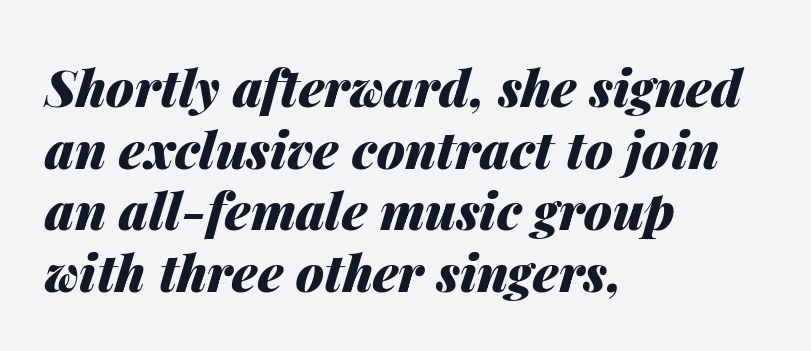
The glyphs are unaccompanied by any horizontal stroke below them. Letter spacing: default. The font's italic variant was chosen for this text. Notice how thick the strokes are: this is what a full bold looks like. The face used here is proportionally spaced, like ordinary book or web type.
